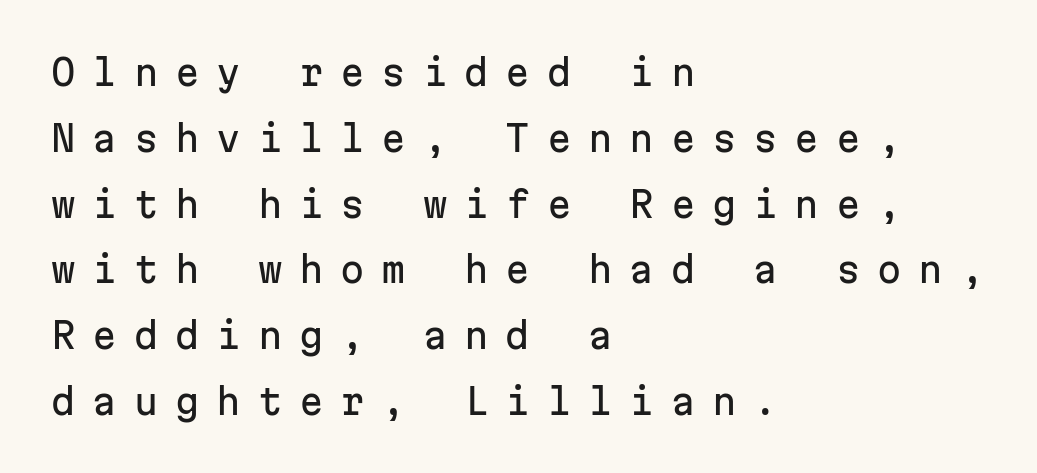
Each letter, wide or thin by design, is forced into the same width here. The gap between lines stays unmarked. Every row of glyphs begins at an identical x-position on the left. Honestly, the letter spacing is so wide it's the main thing you notice.
